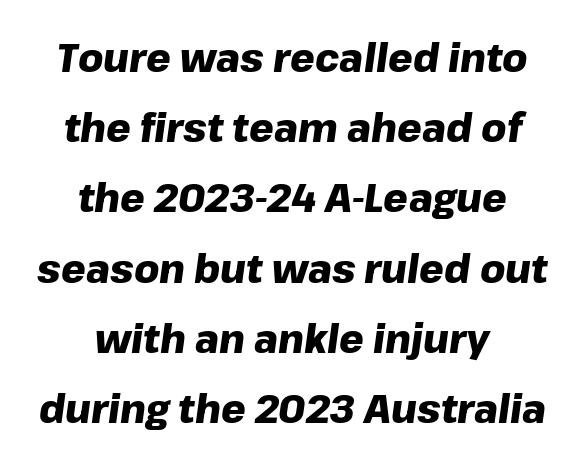
The image shows 39 px heavy type, italic (leaning right); set centered, line spacing 1.8x, normal letter spacing, not underlined; low stroke contrast and a medium x-height.
